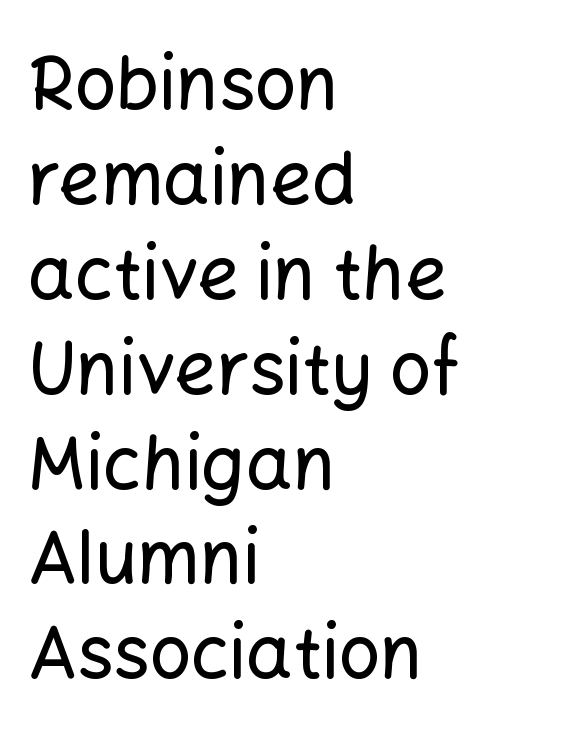
Q: Is the text italic (slanted)? A: No, it is upright.
Q: Is the typeface a serif or a sans-serif typeface? A: Sans-serif.
Q: Is the text underlined? A: No.
Q: How is the paragraph aligned? A: Left-aligned.
Q: Is the spacing between letters normal or unusually wide? A: Normal.
Q: Is the spacing between lines tight, normal or loose? A: Normal.
Q: Width (condensed, normal, or wide)? A: Normal.
Q: Stroke contrast? A: Low.
Q: x-height? A: Medium.
Q: Monospaced? A: No.
